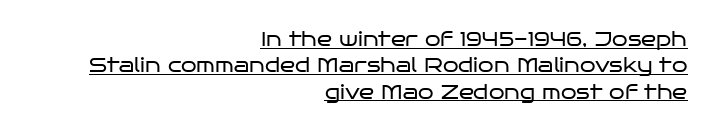
A roman cut, with each character standing at attention. The ragged edge is on the left, which tells us the setting is flush right. Notice how descenders clear the ascenders below comfortably — that's standard leading. Weight class: somewhere from thin through regular. A typographer would call this underscored text. Honestly, the letter spacing is just normal — you wouldn't notice it.
